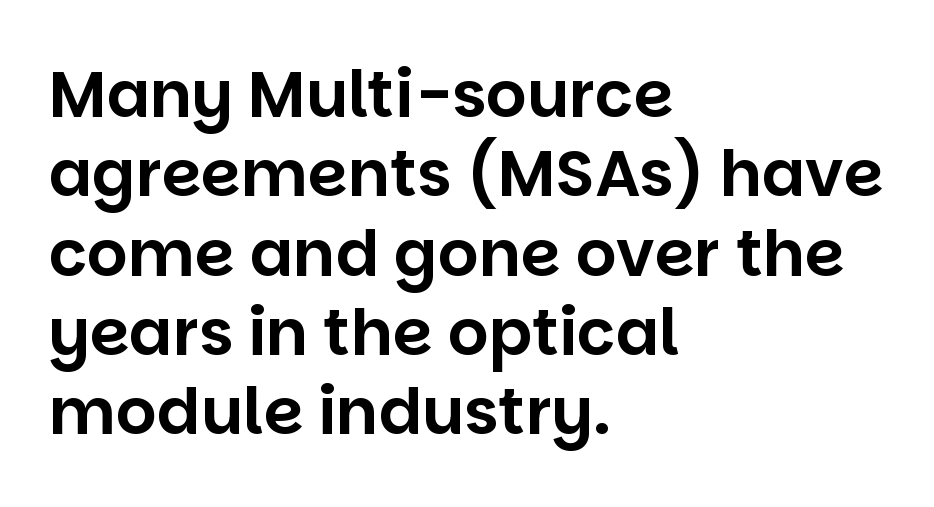
Alignment: flush left. Italic: no, the glyphs are upright roman. Does extra space separate the letters? No, they use regular spacing. Underline: absent. The rendering shows plain stroke endings on the letterforms — a sans-serif design.
